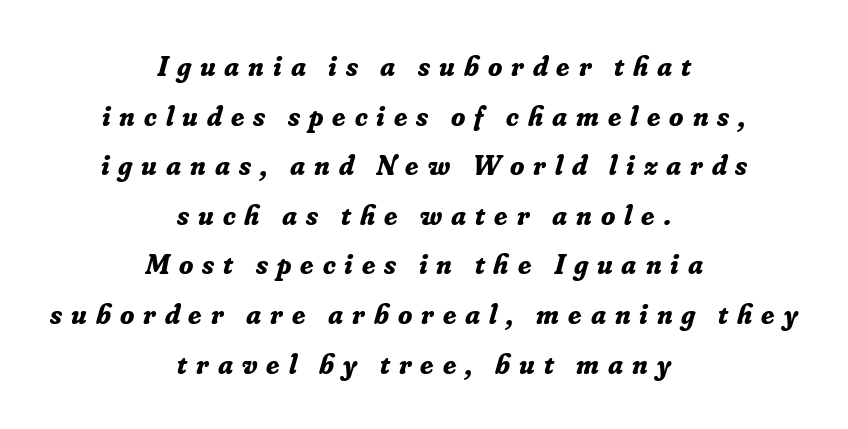
The rendering uses natural spacing where letterforms have individual widths. Notice how thick the strokes are: this is what a full bold looks like. Slant detected: the letters are inclined. The baseline area is clear. Every row of glyphs is offset so its center matches the block's center.
